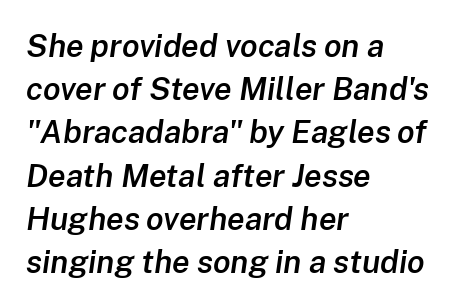
Q: Is the text bold? A: Semi-bold.
Q: Is the text italic (slanted)? A: Yes, it leans right by about 8 degrees.
Q: Is the text underlined? A: No.
Q: How is the paragraph aligned? A: Left-aligned.
Q: Is the spacing between letters normal or unusually wide? A: Normal.
Q: Is the spacing between lines tight, normal or loose? A: Normal.
Q: Width (condensed, normal, or wide)? A: Normal.
Q: Stroke contrast? A: Low.
Q: x-height? A: Medium.
Q: Monospaced? A: No.
